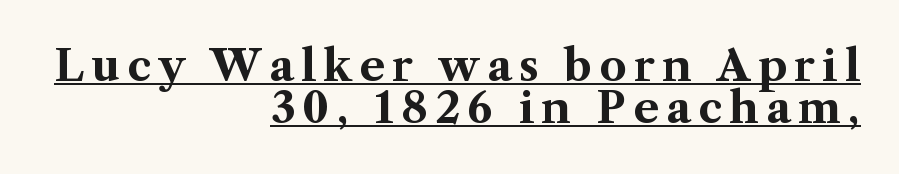
Q: Is the text bold? A: Yes.
Q: Is the text italic (slanted)? A: No, it is upright.
Q: Is the typeface a serif or a sans-serif typeface? A: Serif.
Q: Is the text underlined? A: Yes.
Q: How is the paragraph aligned? A: Right-aligned.
Q: Is the spacing between lines tight, normal or loose? A: Tight.
Q: Width (condensed, normal, or wide)? A: Normal.
Q: Stroke contrast? A: Medium.
Q: x-height? A: Medium.
Q: Monospaced? A: No.
